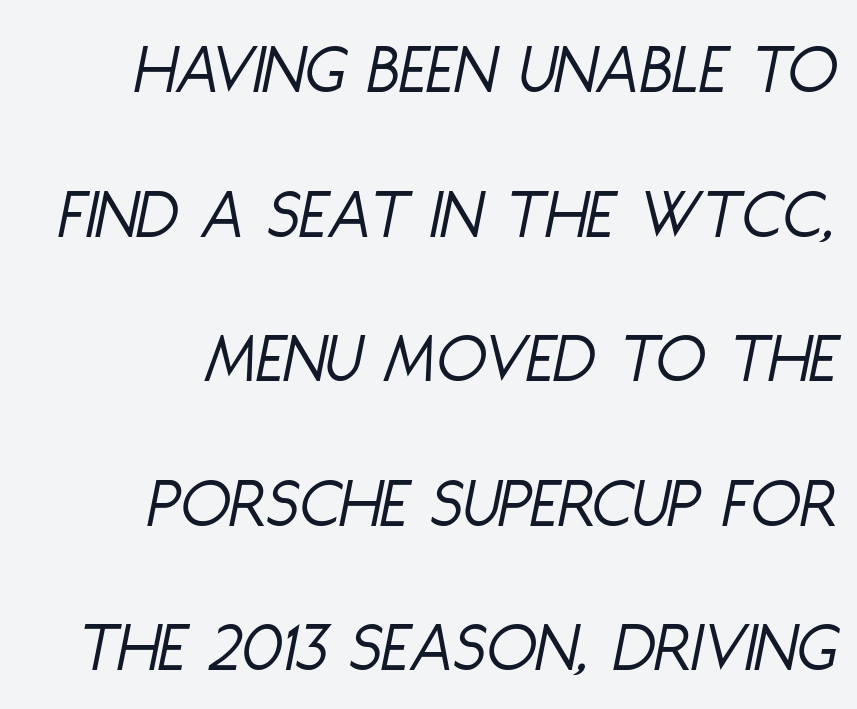
This sample uses an oblique cut, with every glyph tilted off the vertical. The space directly below the letters is spotless. Leading is clearly above the norm, producing a sparse column. Between one letter and the next there's only the usual sliver of space.
